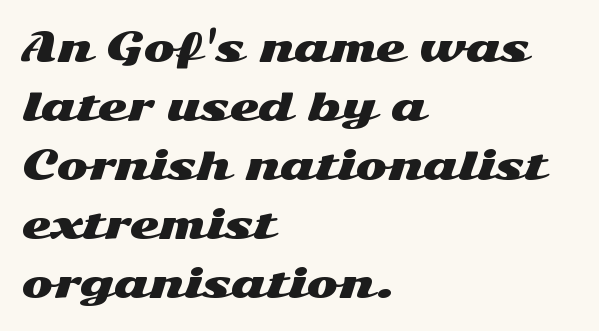
{"serif": "no", "width": "wide", "stroke_contrast": "medium", "x_height": "medium", "monospaced": "no", "underline": "no", "align": "left", "line_spacing": "normal", "line_spacing_ratio": 1.55, "letter_spacing": "normal", "letter_spacing_em": 0.0, "glyph_px": 38}
